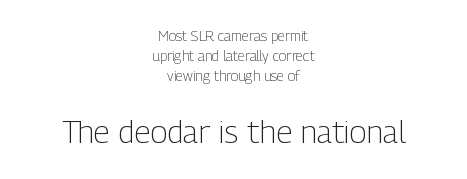
The image shows 32 px light, condensed sans-serif type, upright; set centered, normal line spacing (1.42x), normal letter spacing, not underlined; the second (bottom) block is 2.29x larger; low stroke contrast and a medium x-height.
